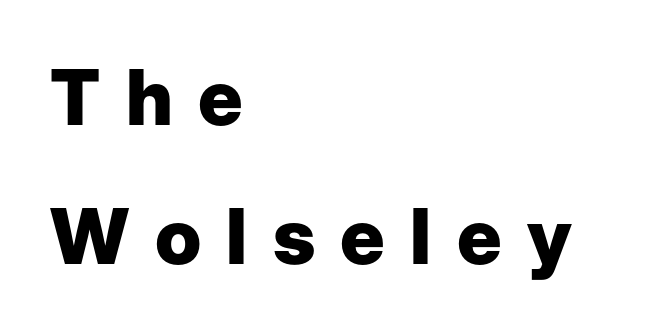
The image shows 77 px heavy sans-serif type, upright; set left-aligned, line spacing 1.8x, unusually wide letter spacing (+0.33 em), not underlined; low stroke contrast and a medium x-height.
